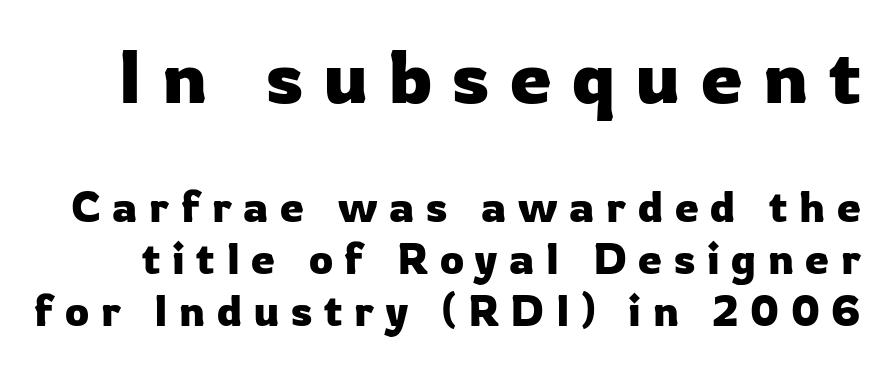
Q: Is the text italic (slanted)? A: No, it is upright.
Q: Is the typeface a serif or a sans-serif typeface? A: Sans-serif.
Q: Is the text underlined? A: No.
Q: Is the spacing between letters normal or unusually wide? A: Unusually wide.
Q: Which block of text is set in a larger size, the first (top) or the second (bottom)? A: The first (top) one.
Q: Width (condensed, normal, or wide)? A: Normal.
Q: Stroke contrast? A: Low.
Q: x-height? A: Medium.
Q: Monospaced? A: No.
